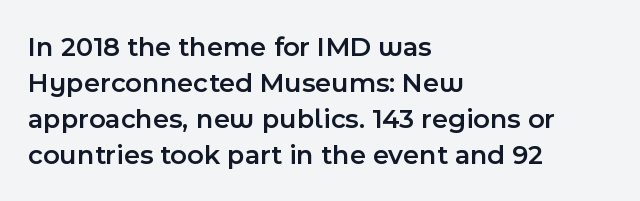
The image shows 28 px semibold sans-serif type, upright; set left-aligned, normal line spacing (1.29x), normal letter spacing, not underlined; a medium x-height.
